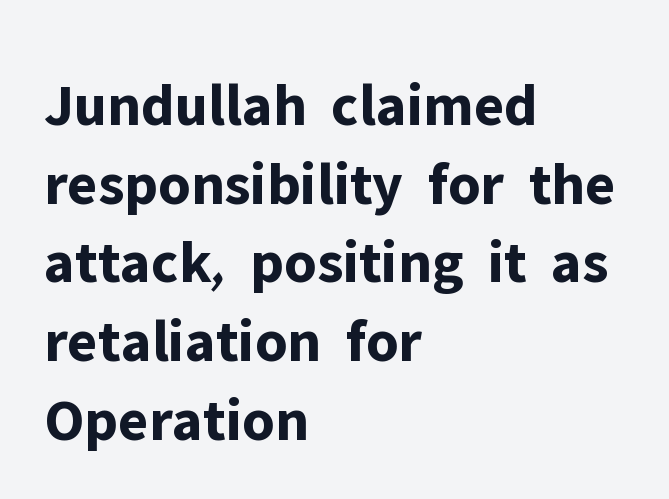
The image shows 61 px bold sans-serif type, upright; set left-aligned, normal line spacing (1.29x), normal letter spacing, not underlined; low stroke contrast and a medium x-height.
